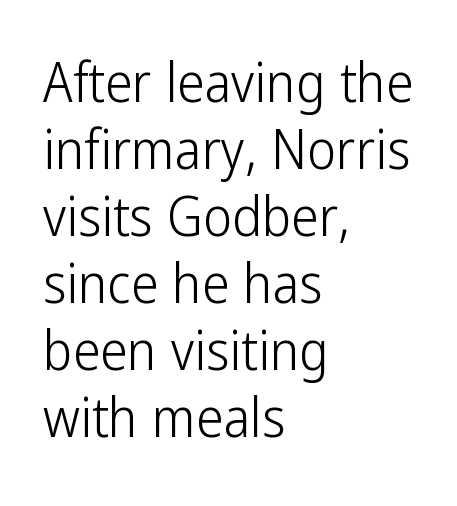
Q: Is the text bold? A: No.
Q: Is the text italic (slanted)? A: No, it is upright.
Q: Is the typeface a serif or a sans-serif typeface? A: Sans-serif.
Q: Is the text underlined? A: No.
Q: How is the paragraph aligned? A: Left-aligned.
Q: Is the spacing between letters normal or unusually wide? A: Normal.
Q: Width (condensed, normal, or wide)? A: Condensed.
Q: Stroke contrast? A: Low.
Q: x-height? A: Medium.
Q: Monospaced? A: No.
